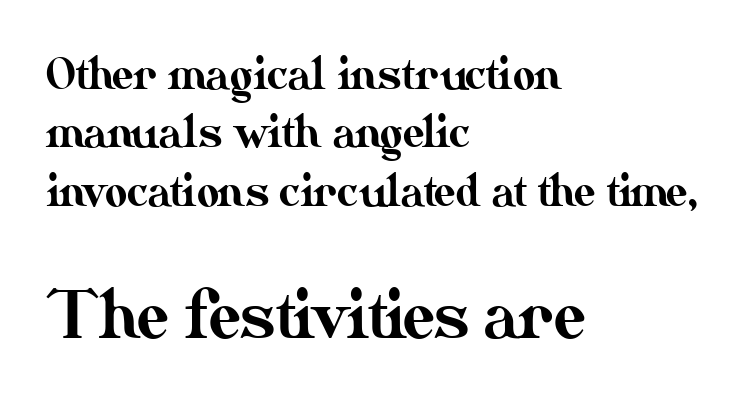
{"italic": "no", "width": "normal", "stroke_contrast": "medium", "x_height": "small", "monospaced": "no", "underline": "no", "align": "left", "line_spacing": "normal", "line_spacing_ratio": 1.36, "letter_spacing": "normal", "letter_spacing_em": 0.0, "larger_block": "second", "size_ratio": 1.49, "glyph_px": 64}
